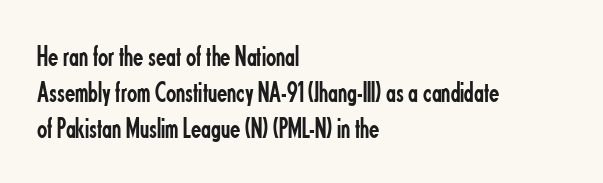
{"serif": "no", "italic": "no", "bold": "no", "weight": "regular", "width": "condensed", "stroke_contrast": "low", "x_height": "small", "monospaced": "no", "underline": "no", "align": "left", "line_spacing_ratio": 1.2, "letter_spacing": "normal", "letter_spacing_em": 0.0, "glyph_px": 30}
